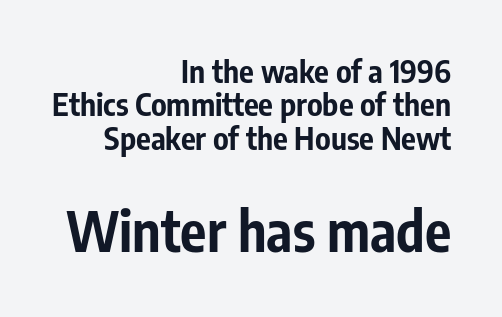
The image shows 55 px bold, condensed sans-serif type, upright; set right-aligned, tight line spacing (1.08x), normal letter spacing, not underlined; the second (bottom) block is 1.77x larger; low stroke contrast and a medium x-height.
